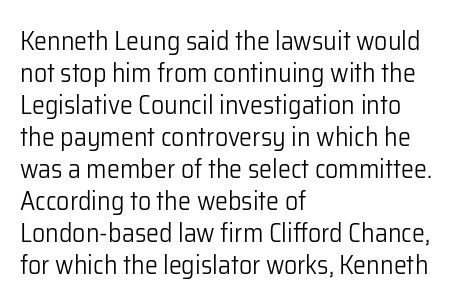
Q: Is the text bold? A: No.
Q: Is the text italic (slanted)? A: No, it is upright.
Q: Is the text underlined? A: No.
Q: How is the paragraph aligned? A: Left-aligned.
Q: Is the spacing between letters normal or unusually wide? A: Normal.
